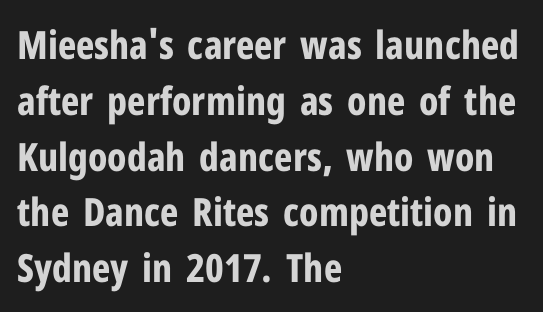
The image shows 39 px bold, condensed sans-serif type, upright; set left-aligned, normal line spacing (1.43x), normal letter spacing, not underlined; low stroke contrast and a medium x-height.
